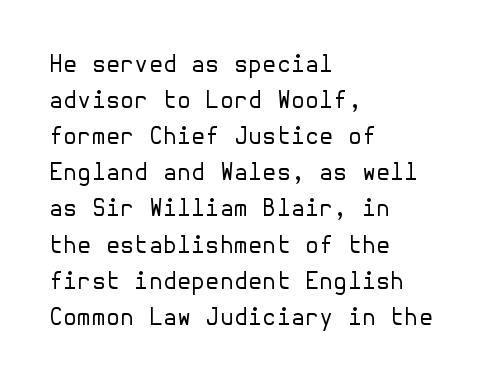
{"italic": "no", "bold": "no", "underline": "no", "align": "left", "line_spacing": "normal", "line_spacing_ratio": 1.57, "letter_spacing": "normal", "letter_spacing_em": 0.0, "glyph_px": 23}
